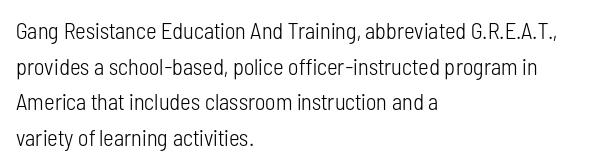
Baseline-to-baseline distance is the conventional proportion of letter height. The passage is arranged the way most books set body copy — flush left. The glyphs are unaccompanied by any horizontal stroke below them. The gaps between neighbouring characters are ordinary and unremarkable.
